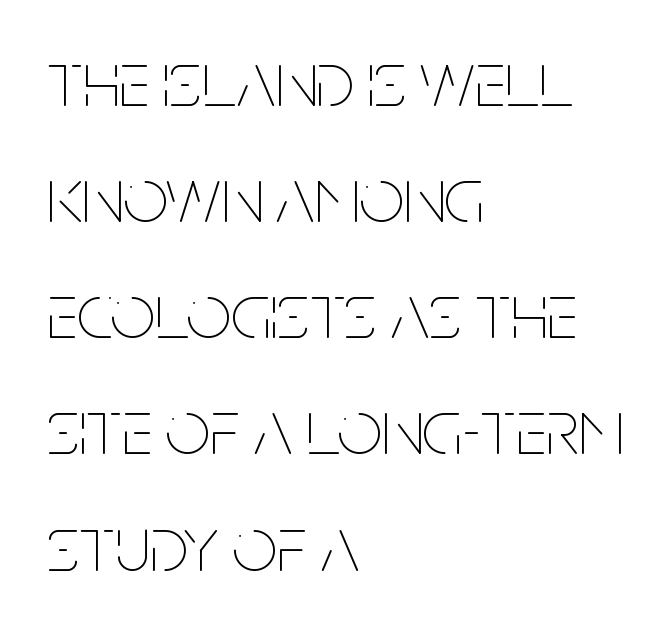
Compared with a centered layout, this one pins lines to the left instead. Vertical spacing — default. No word sits above an underline. Is the letter spacing exaggerated? No — it looks like the ordinary default. Note the varied advance widths — an 'i' is clearly narrower than an 'm'. In terms of posture, this sample is upright.
